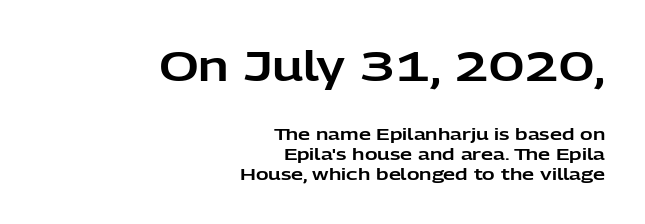
Check the space under the baseline: it is left empty. Regarding serifs, this sample does without them. Character widths vary here, with narrow letters taking less room than wide ones. The letters stand upright; this is a roman face. Honestly, the letter spacing is just normal — you wouldn't notice it.
